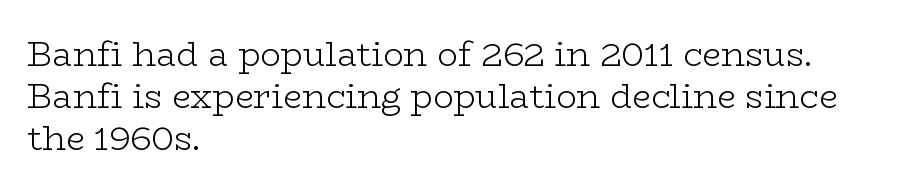
{"serif": "yes", "italic": "no", "bold": "no", "weight": "light", "width": "wide", "stroke_contrast": "low", "x_height": "medium", "monospaced": "no", "underline": "no", "align": "left", "line_spacing_ratio": 1.23, "letter_spacing": "normal", "letter_spacing_em": 0.0, "glyph_px": 34}
